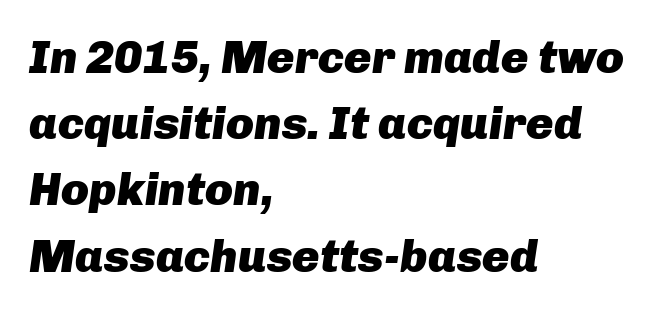
Q: Is the text bold? A: Yes.
Q: Is the text italic (slanted)? A: Yes, it leans right by about 8 degrees.
Q: Is the text underlined? A: No.
Q: How is the paragraph aligned? A: Left-aligned.
Q: Is the spacing between letters normal or unusually wide? A: Normal.
Q: Is the spacing between lines tight, normal or loose? A: Normal.
Q: Width (condensed, normal, or wide)? A: Normal.
Q: Stroke contrast? A: Low.
Q: x-height? A: Medium.
Q: Monospaced? A: No.
